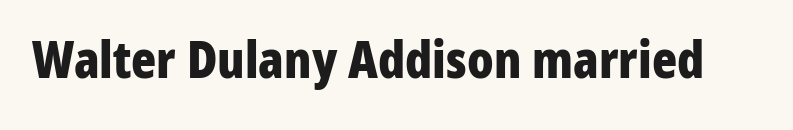
Q: Is the text bold? A: Yes.
Q: Is the text italic (slanted)? A: No, it is upright.
Q: Is the typeface a serif or a sans-serif typeface? A: Sans-serif.
Q: Is the text underlined? A: No.
Q: Is the spacing between letters normal or unusually wide? A: Normal.
Q: Width (condensed, normal, or wide)? A: Condensed.
Q: Stroke contrast? A: Low.
Q: x-height? A: Medium.
Q: Monospaced? A: No.
